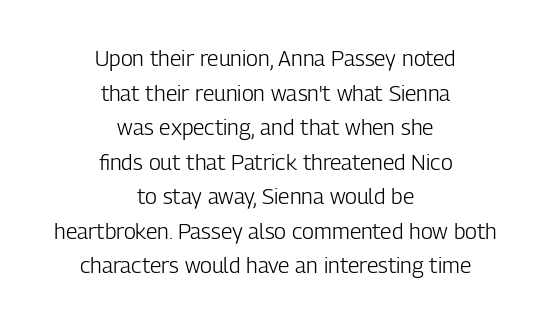
Bare-footed words on every line. No extra tracking has been applied to these lines. These lines sit exactly where default settings would place them. The typesetting does not lean heavy: it is not bold. Layout note: lines centered.
